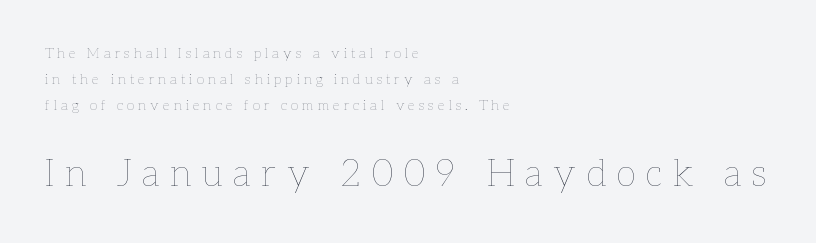
The typesetter chose a ragged-right arrangement here. The specimen omits any rule beneath the text block's lines. These lines were composed using upright roman letters. The letterforms sit at book weight or below. These lines are rendered in a variable-pitch font. You get the small type first, then a jump to larger type.
